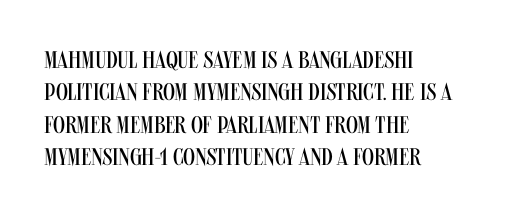
The image shows 24 px text type, upright; set left-aligned, normal line spacing (1.35x), normal letter spacing, not underlined.
